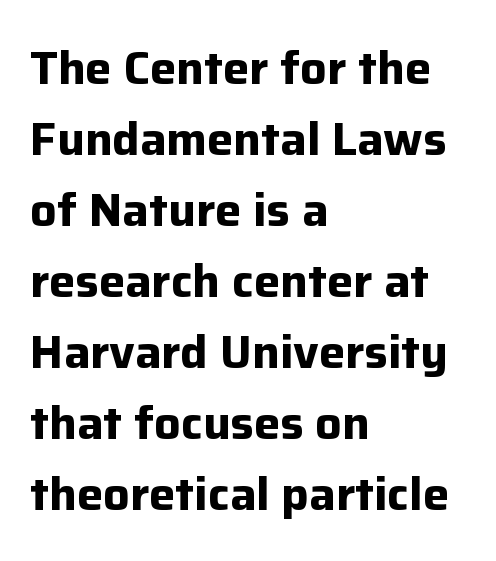
The image shows 47 px bold sans-serif type, upright; set left-aligned, normal line spacing (1.51x), normal letter spacing, not underlined; low stroke contrast and a medium x-height.
